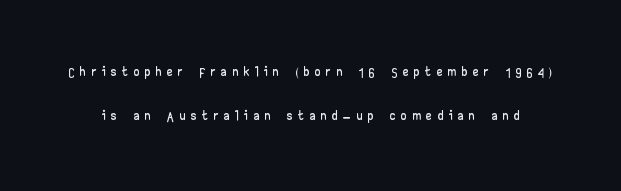
The image shows 21 px text type, upright; set loose line spacing (2.11x), unusually wide letter spacing (+0.29 em), not underlined.
